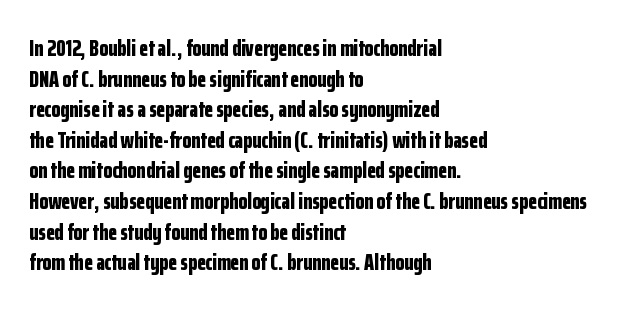
Q: Is the text bold? A: Yes.
Q: Is the text italic (slanted)? A: No, it is upright.
Q: Is the text underlined? A: No.
Q: How is the paragraph aligned? A: Left-aligned.
Q: Is the spacing between letters normal or unusually wide? A: Normal.
Q: Is the spacing between lines tight, normal or loose? A: Normal.
